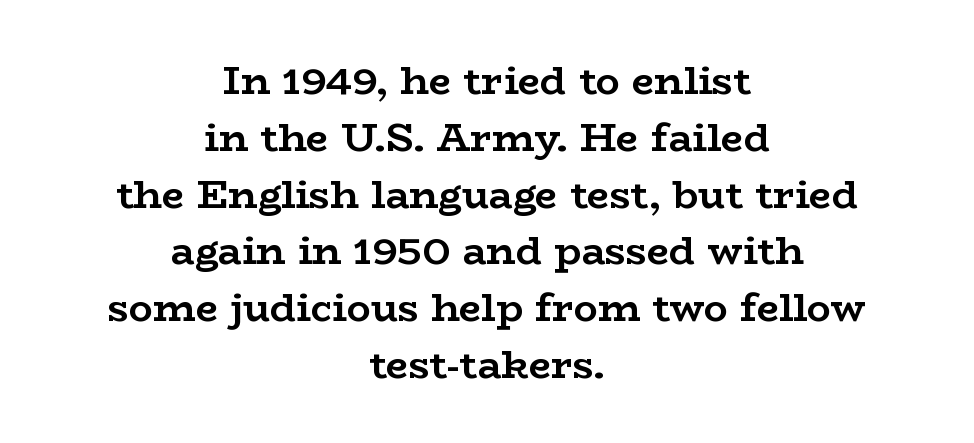
{"serif": "yes", "italic": "no", "bold": "yes", "weight": "semibold", "width": "wide", "stroke_contrast": "low", "x_height": "medium", "monospaced": "no", "underline": "no", "align": "center", "line_spacing": "normal", "line_spacing_ratio": 1.42, "letter_spacing": "normal", "letter_spacing_em": 0.0, "glyph_px": 40}
